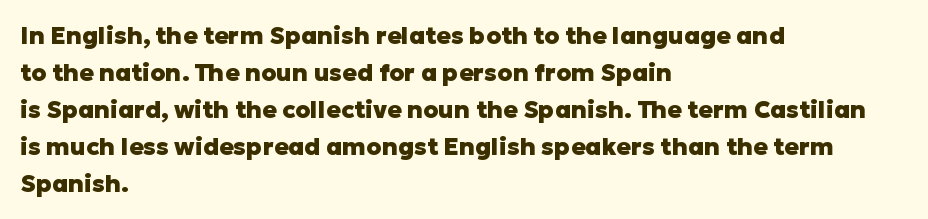
These lines sit exactly where default settings would place them. Descenders are the only things crossing below the line. As a designer I'd log this as weight 700, bold. Where is the straight margin? On the left. The axis of the letterforms is exactly vertical. No extra tracking has been applied to these lines.
